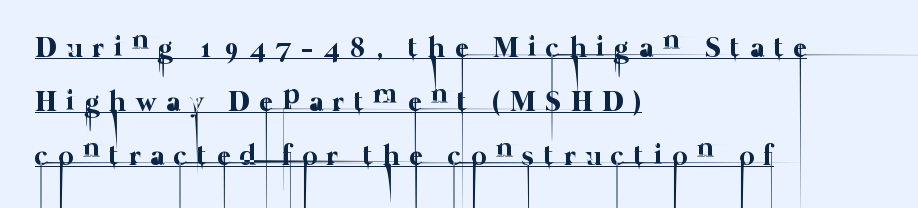
{"bold": "no", "weight": "thin", "width": "normal", "stroke_contrast": "low", "x_height": "medium", "monospaced": "no", "underline": "yes", "align": "left", "line_spacing_ratio": 1.86, "letter_spacing": "wide", "letter_spacing_em": 0.34, "glyph_px": 29}
